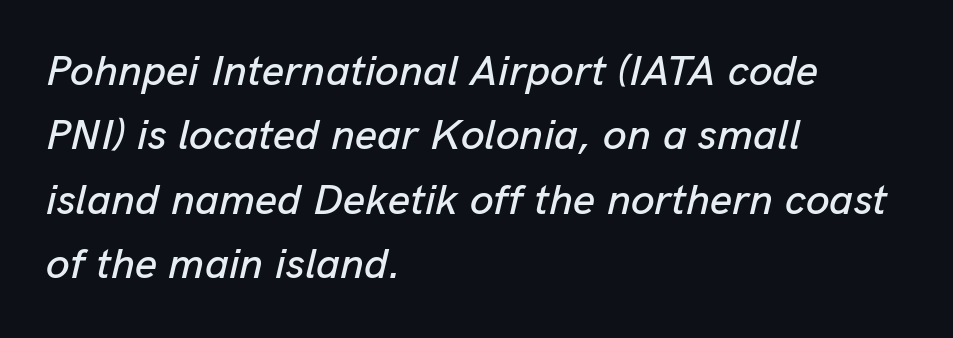
The image shows 43 px text type, italic (leaning right); set left-aligned, normal line spacing (1.5x), normal letter spacing, not underlined; low stroke contrast and a medium x-height.
